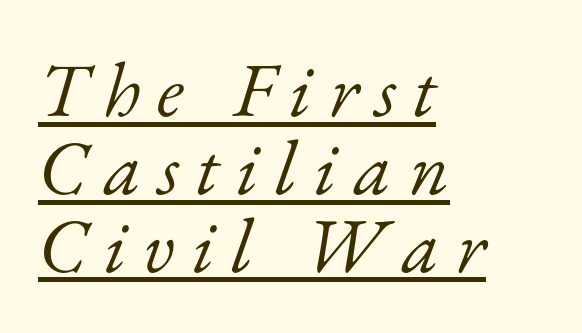
The image shows 77 px light serif type, italic (leaning right); set left-aligned, tight line spacing (1.01x), unusually wide letter spacing (+0.22 em), underlined; low stroke contrast and a small x-height.
